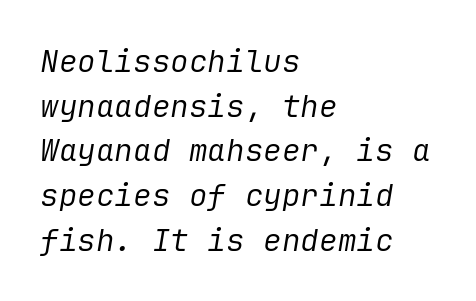
Q: Is the text bold? A: No.
Q: Is the text italic (slanted)? A: Yes, it leans right by about 9 degrees.
Q: Is the text underlined? A: No.
Q: How is the paragraph aligned? A: Left-aligned.
Q: Is the spacing between letters normal or unusually wide? A: Normal.
Q: Is the spacing between lines tight, normal or loose? A: Normal.
Q: Width (condensed, normal, or wide)? A: Normal.
Q: Stroke contrast? A: Low.
Q: x-height? A: Medium.
